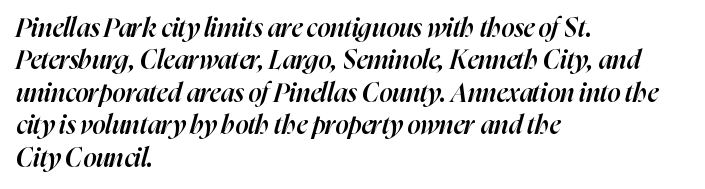
{"italic": "yes", "lean": "right", "slant_degrees": 16, "bold": "semi", "underline": "no", "align": "left", "line_spacing": "normal", "line_spacing_ratio": 1.25, "letter_spacing": "normal", "letter_spacing_em": 0.0, "glyph_px": 26}
